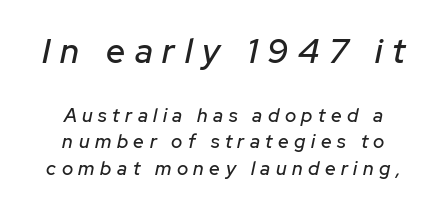
Q: Is the text italic (slanted)? A: Yes, it leans right by about 12 degrees.
Q: Is the text underlined? A: No.
Q: How is the paragraph aligned? A: Centered.
Q: Is the spacing between letters normal or unusually wide? A: Unusually wide.
Q: Is the spacing between lines tight, normal or loose? A: Normal.
Q: Which block of text is set in a larger size, the first (top) or the second (bottom)? A: The first (top) one.
Q: Width (condensed, normal, or wide)? A: Normal.
Q: Stroke contrast? A: Low.
Q: x-height? A: Medium.
Q: Monospaced? A: No.
